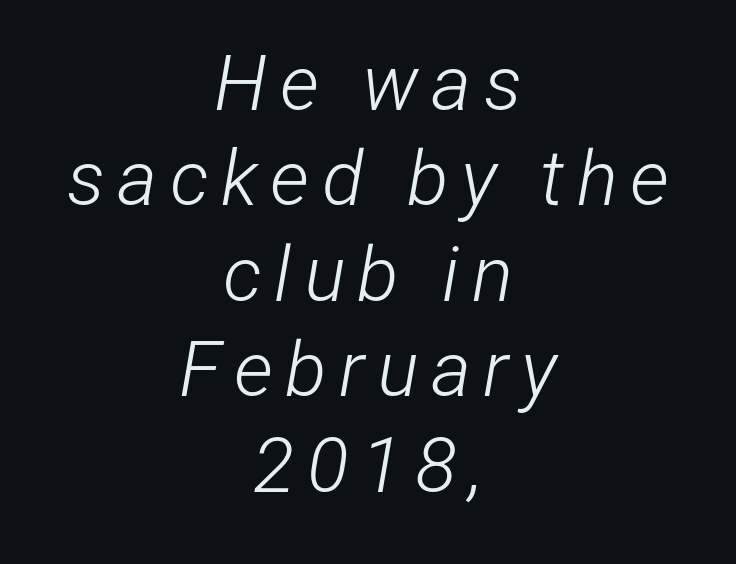
Q: Is the text bold? A: No.
Q: Is the text italic (slanted)? A: Yes, it leans right by about 12 degrees.
Q: Is the text underlined? A: No.
Q: How is the paragraph aligned? A: Centered.
Q: Width (condensed, normal, or wide)? A: Condensed.
Q: Stroke contrast? A: Low.
Q: x-height? A: Medium.
Q: Monospaced? A: No.
